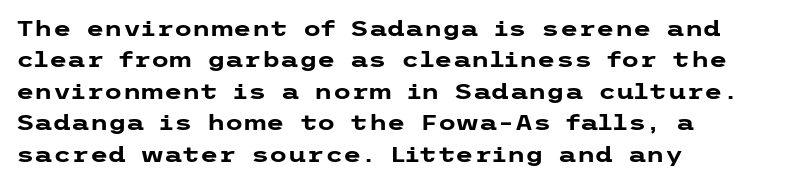
{"italic": "no", "bold": "yes", "underline": "no", "align": "left", "line_spacing": "normal", "line_spacing_ratio": 1.5, "letter_spacing": "normal", "letter_spacing_em": 0.0, "glyph_px": 21}
